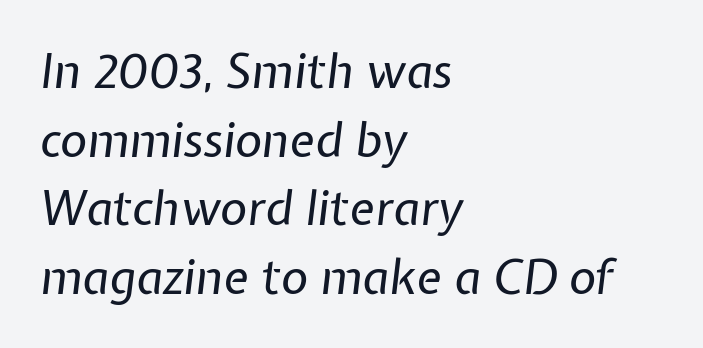
The image shows 47 px regular-weight type, italic (leaning right); set left-aligned, normal line spacing (1.46x), normal letter spacing, not underlined; low stroke contrast and a medium x-height.
